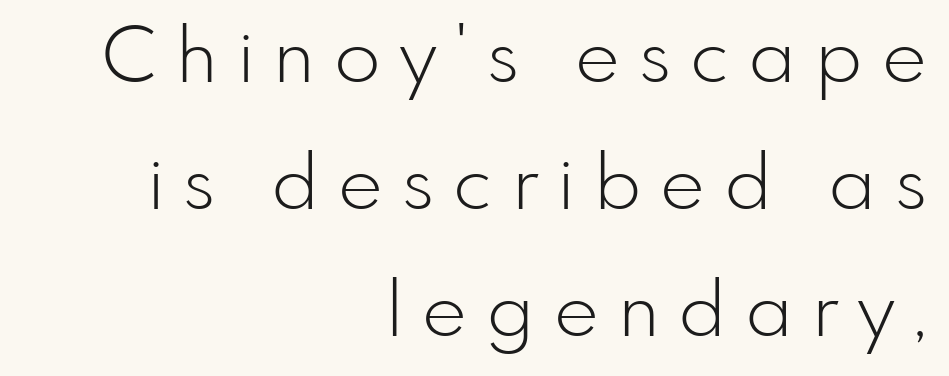
The image shows 76 px light sans-serif type, upright; set right-aligned, normal line spacing (1.67x), unusually wide letter spacing (+0.25 em), not underlined; low stroke contrast and a small x-height.
